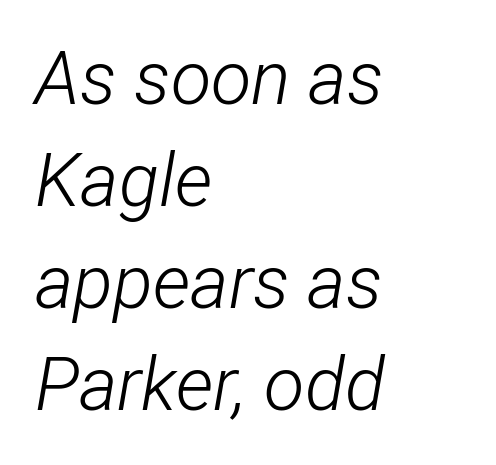
Interline gaps are of average width in this sample. The rendering uses natural spacing where letterforms have individual widths. Notice how the stems are inclined rather than vertical — that's the hallmark of italics. The characters are drawn with everyday or finer stroke widths. Characters follow at the spacing the type designer built in. Is the block centered? No — it sits flush against the left margin.
